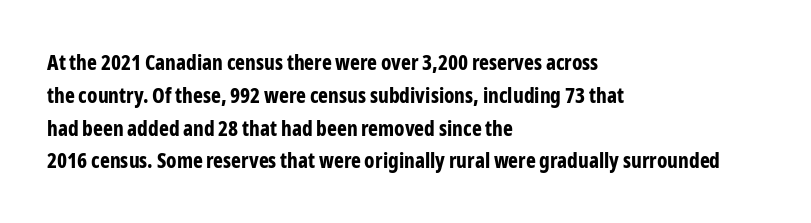
Q: Is the text bold? A: Yes.
Q: Is the text italic (slanted)? A: No, it is upright.
Q: Is the text underlined? A: No.
Q: How is the paragraph aligned? A: Left-aligned.
Q: Is the spacing between letters normal or unusually wide? A: Normal.
Q: Is the spacing between lines tight, normal or loose? A: Normal.
